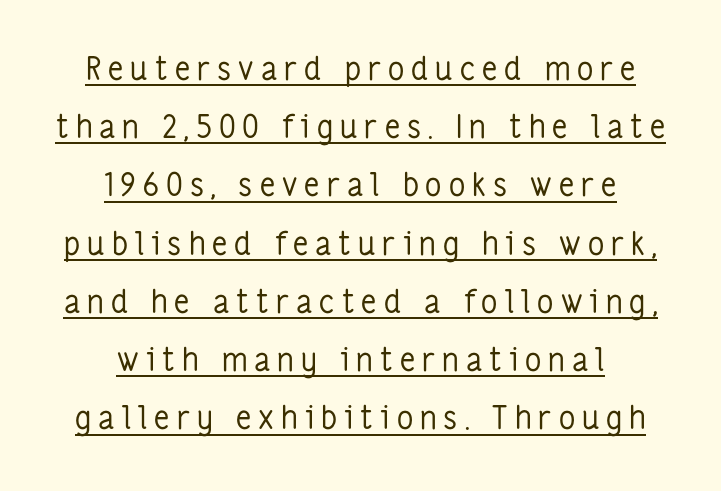
The image shows 32 px regular-weight, condensed sans-serif type, upright; set centered, line spacing 1.82x, unusually wide letter spacing (+0.22 em), underlined; low stroke contrast and a medium x-height.
